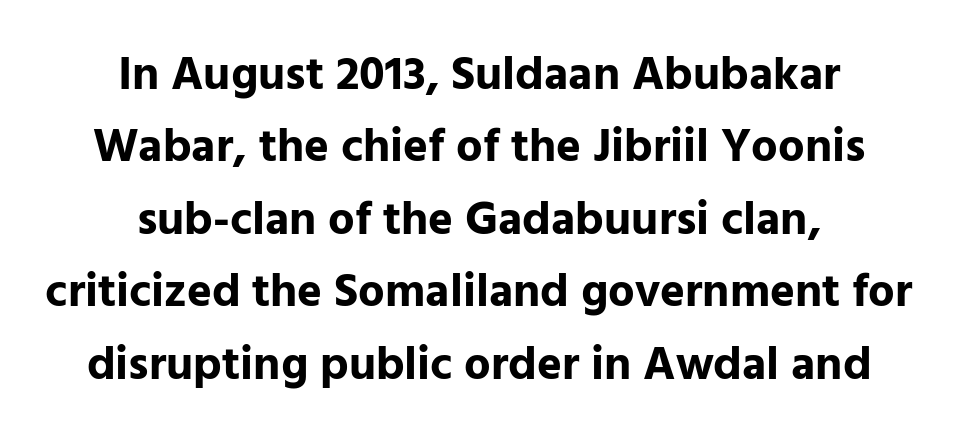
The image shows 47 px bold sans-serif type, upright; set centered, normal line spacing (1.54x), normal letter spacing, not underlined; low stroke contrast and a medium x-height.
